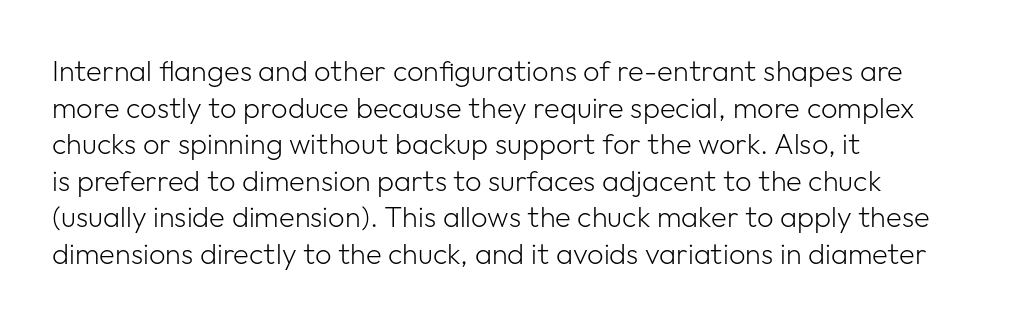
Alignment: flush left. Is the stroke heavy? The answer is a plain regular-or-lighter. These lines are rendered in a variable-pitch font. Lines of text with bare space underneath. Does extra space separate the letters? No, they use regular spacing.
